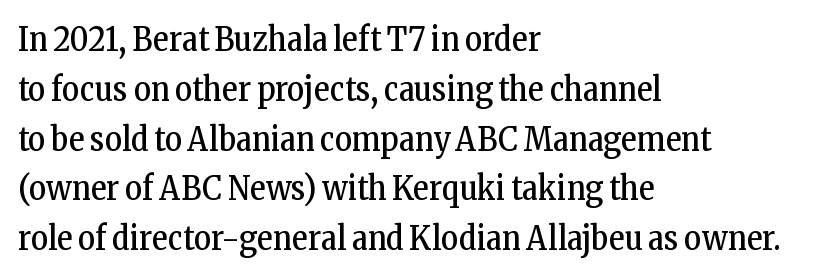
The image shows 33 px regular-weight, condensed serif type, upright; set left-aligned, normal line spacing (1.51x), normal letter spacing, not underlined; low stroke contrast and a medium x-height.
